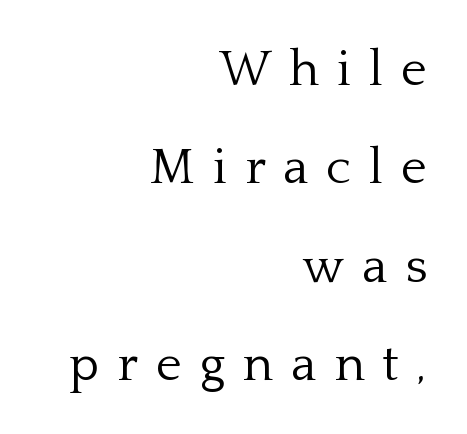
Q: Is the text bold? A: No.
Q: Is the text italic (slanted)? A: No, it is upright.
Q: Is the typeface a serif or a sans-serif typeface? A: Serif.
Q: Is the text underlined? A: No.
Q: How is the paragraph aligned? A: Right-aligned.
Q: Is the spacing between letters normal or unusually wide? A: Unusually wide.
Q: Is the spacing between lines tight, normal or loose? A: Loose.
Q: Width (condensed, normal, or wide)? A: Normal.
Q: Stroke contrast? A: Low.
Q: x-height? A: Medium.
Q: Monospaced? A: No.
